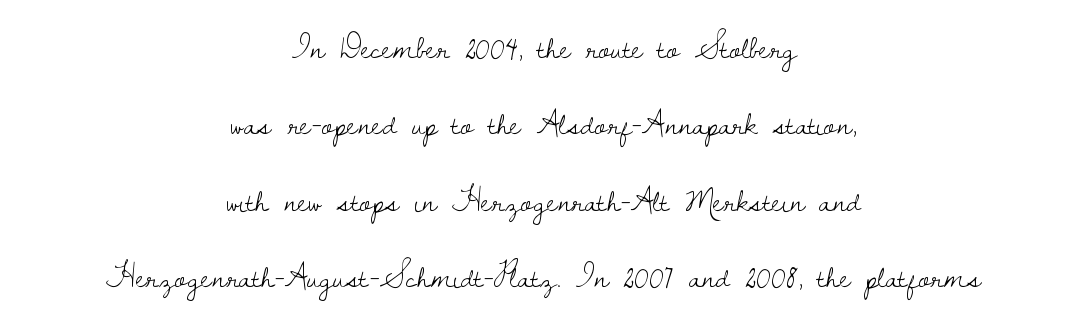
Q: Is the text bold? A: No.
Q: Is the text italic (slanted)? A: Yes.
Q: Is the typeface a serif or a sans-serif typeface? A: Serif.
Q: Is the text underlined? A: No.
Q: How is the paragraph aligned? A: Centered.
Q: Is the spacing between letters normal or unusually wide? A: Normal.
Q: Is the spacing between lines tight, normal or loose? A: Loose.
Q: Width (condensed, normal, or wide)? A: Normal.
Q: Stroke contrast? A: Low.
Q: x-height? A: Small.
Q: Monospaced? A: No.
